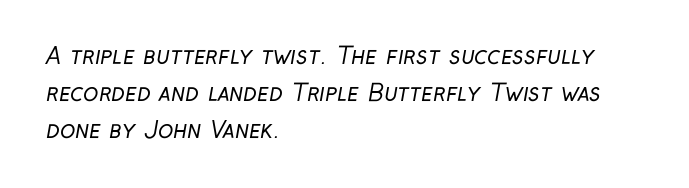
Default kerning and tracking; the words read as compact shapes. A typesetter would call this leading conventional body-copy spacing. Weight: in the light-to-regular range. Horizontally, the lines are justified to the leading edge only. The passage shown is not underscored anywhere.
